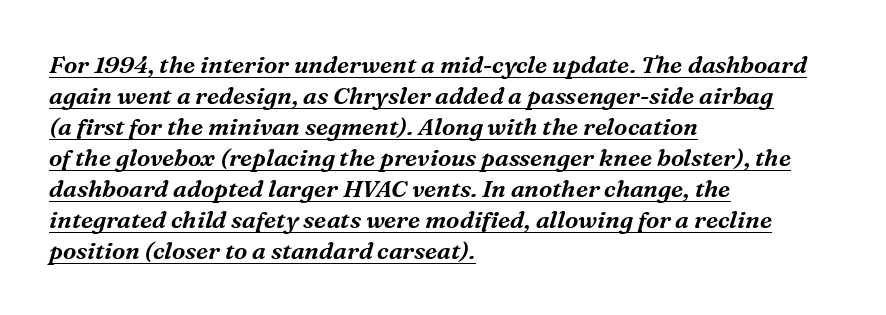
Q: Is the text italic (slanted)? A: Yes, it leans right by about 16 degrees.
Q: Is the text underlined? A: Yes.
Q: How is the paragraph aligned? A: Left-aligned.
Q: Is the spacing between letters normal or unusually wide? A: Normal.
Q: Is the spacing between lines tight, normal or loose? A: Normal.
